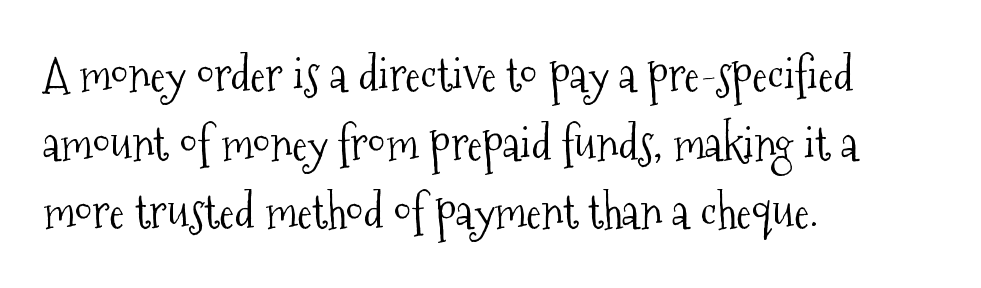
{"serif": "yes", "italic": "no", "bold": "no", "weight": "light", "width": "condensed", "stroke_contrast": "medium", "x_height": "medium", "monospaced": "no", "underline": "no", "align": "left", "line_spacing": "normal", "line_spacing_ratio": 1.49, "letter_spacing": "normal", "letter_spacing_em": 0.0, "glyph_px": 46}
